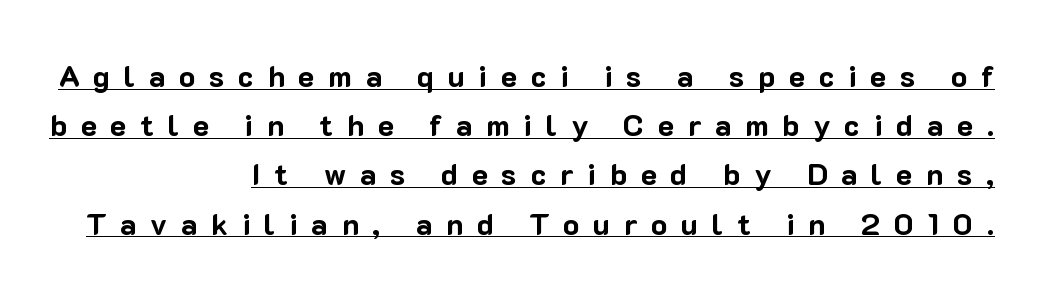
The image shows 30 px bold sans-serif type, upright; set right-aligned, normal line spacing (1.64x), unusually wide letter spacing (+0.46 em), underlined; low stroke contrast and a medium x-height.
